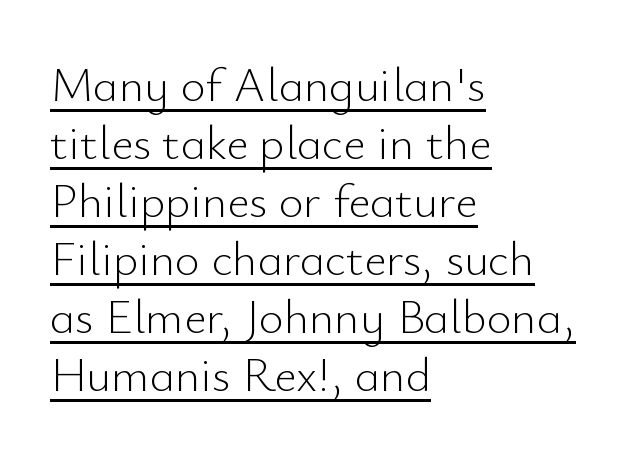
The letters stand upright; this is a roman face. Is there an underline? Yes — a line sits under the letters. A typesetter would call this zero additional tracking. Heft: none added — not bold. The compositor pushed each line to the left boundary. I'd call this a sans setting — the letters go barefoot.
